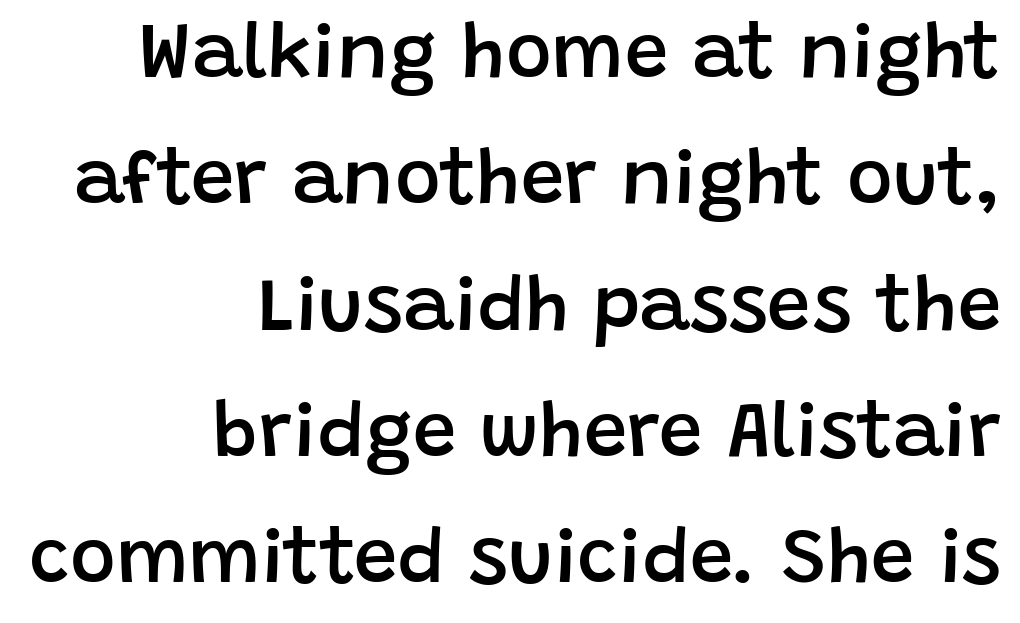
The image shows 78 px semibold sans-serif type, upright; set right-aligned, normal line spacing (1.62x), normal letter spacing, not underlined; low stroke contrast and a large x-height.
